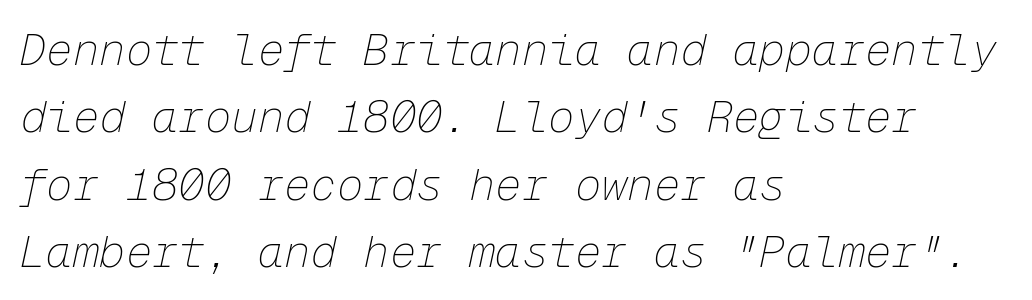
The weight would be labelled regular, book, light, or lighter still. Students, note that the glyphs here touch the page at normal intervals. The space beneath each line is pristine and unruled. Monospaced: the letters line up in strict vertical columns. The rendering uses a moderate line-height, typical for paragraphs.
